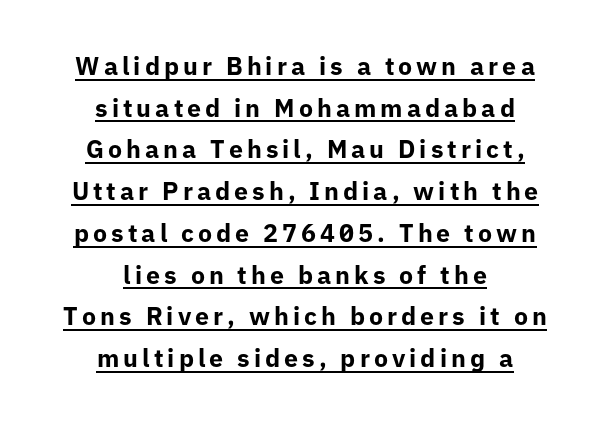
Italic: no, the glyphs are upright roman. Compared with typical paragraphs, the rows here are spaced about the same. Strong, thick strokes mark this as bold type. Like a heading marked for emphasis, these lines bear an underscore. Horizontally, the lines are justified to the midpoint only.
